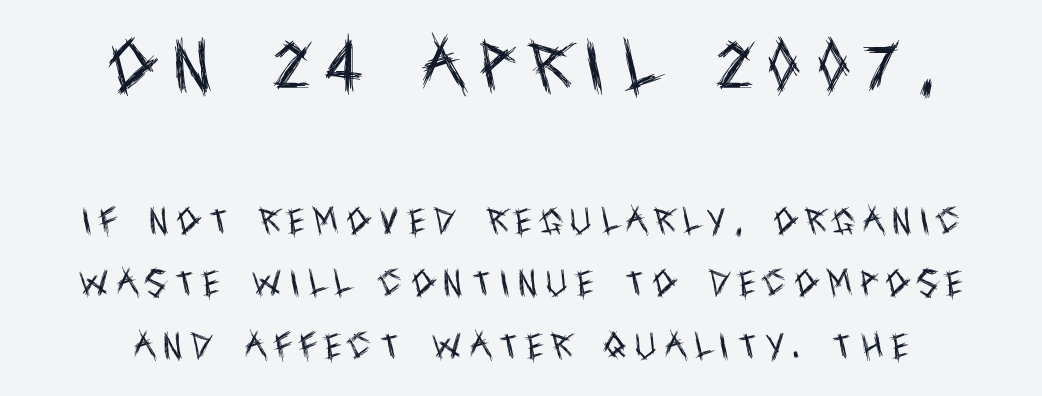
Q: Is the text bold? A: No.
Q: Is the text italic (slanted)? A: No, it is upright.
Q: Is the typeface a serif or a sans-serif typeface? A: Sans-serif.
Q: Is the text underlined? A: No.
Q: How is the paragraph aligned? A: Centered.
Q: Is the spacing between letters normal or unusually wide? A: Unusually wide.
Q: Is the spacing between lines tight, normal or loose? A: Loose.
Q: Which block of text is set in a larger size, the first (top) or the second (bottom)? A: The first (top) one.
Q: Width (condensed, normal, or wide)? A: Condensed.
Q: x-height? A: Large.
Q: Monospaced? A: No.
